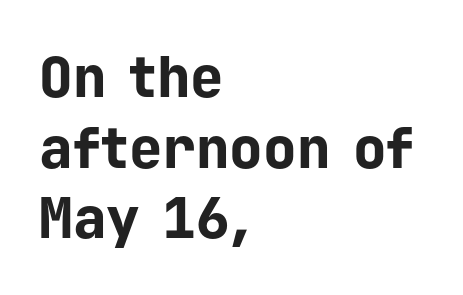
Q: Is the text bold? A: Yes.
Q: Is the text italic (slanted)? A: No, it is upright.
Q: Is the typeface a serif or a sans-serif typeface? A: Sans-serif.
Q: Is the text underlined? A: No.
Q: How is the paragraph aligned? A: Left-aligned.
Q: Is the spacing between letters normal or unusually wide? A: Normal.
Q: Is the spacing between lines tight, normal or loose? A: Normal.
Q: Width (condensed, normal, or wide)? A: Normal.
Q: Stroke contrast? A: Low.
Q: x-height? A: Medium.
Q: Monospaced? A: Yes.
